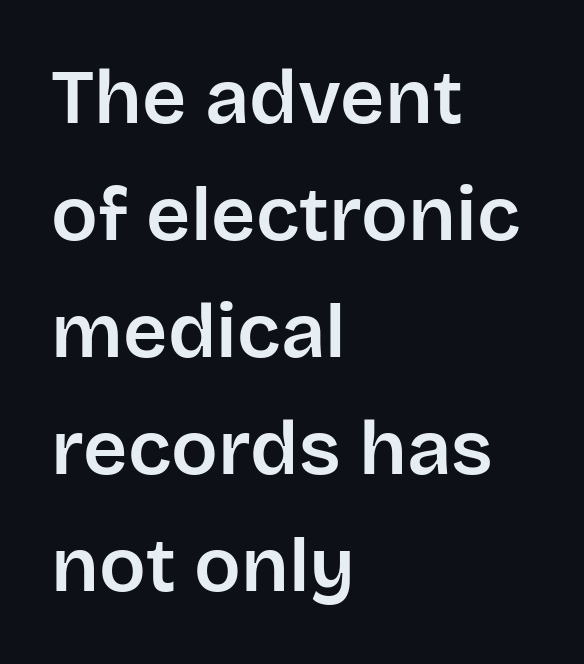
The image shows 77 px sans-serif type, upright; set left-aligned, normal line spacing (1.52x), normal letter spacing, not underlined; low stroke contrast and a large x-height.
